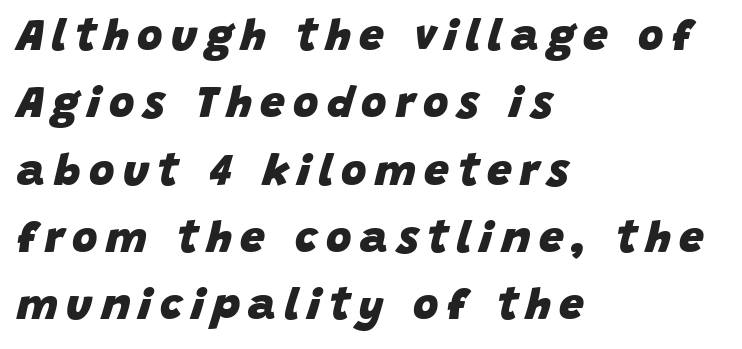
Slanted lettering throughout. These words are printed bold, with thick strokes throughout. A student would call this left alignment; a typographer would say flush left, rag right. Successive baselines arrive at the customary interval. The passage shown is not underscored anywhere.
